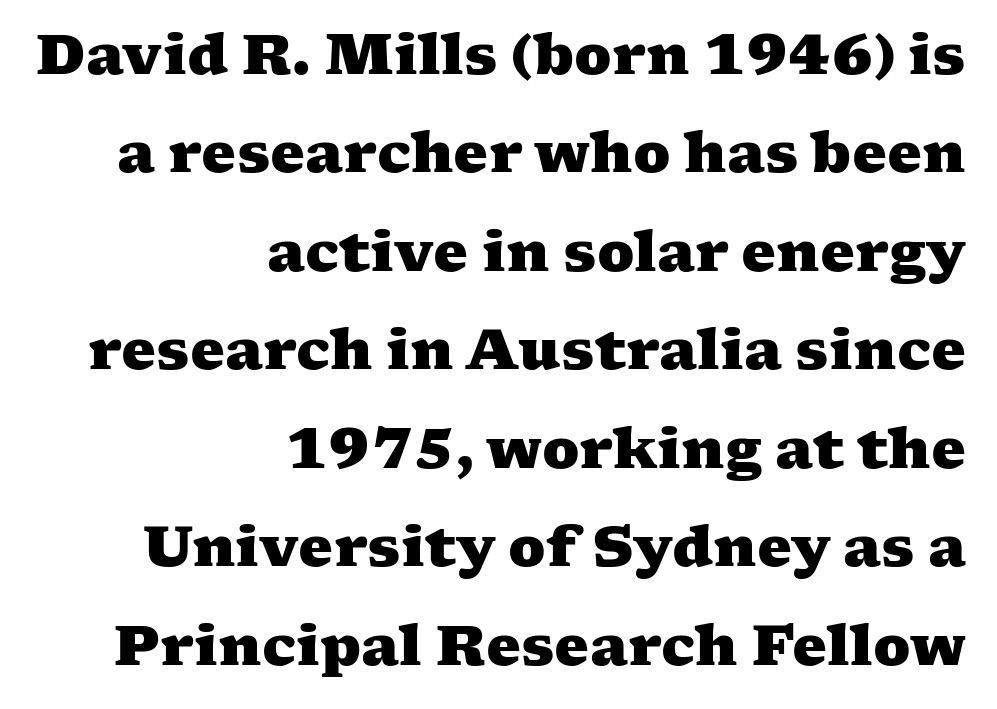
Q: Is the text bold? A: Yes.
Q: Is the typeface a serif or a sans-serif typeface? A: Serif.
Q: Is the text underlined? A: No.
Q: How is the paragraph aligned? A: Right-aligned.
Q: Is the spacing between letters normal or unusually wide? A: Normal.
Q: Width (condensed, normal, or wide)? A: Wide.
Q: Stroke contrast? A: Medium.
Q: x-height? A: Medium.
Q: Monospaced? A: No.
